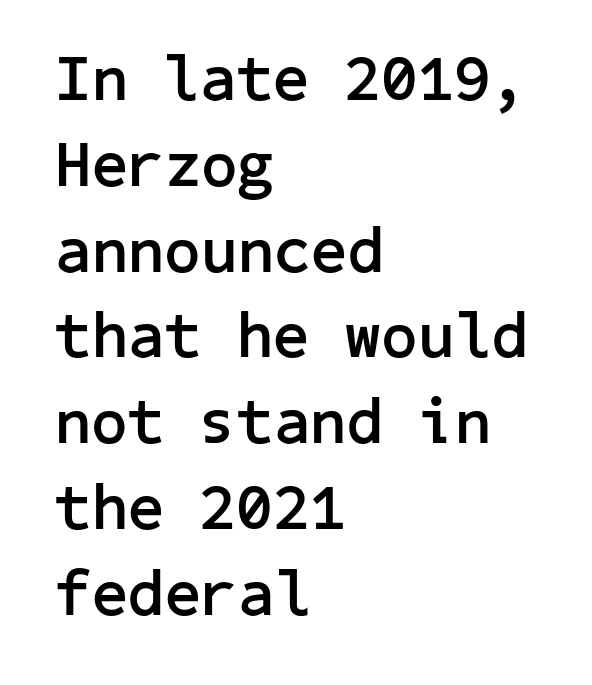
{"serif": "no", "italic": "no", "bold": "yes", "weight": "semibold", "width": "normal", "stroke_contrast": "low", "x_height": "medium", "underline": "no", "align": "left", "line_spacing": "normal", "line_spacing_ratio": 1.34, "letter_spacing": "normal", "letter_spacing_em": 0.0, "glyph_px": 64}
